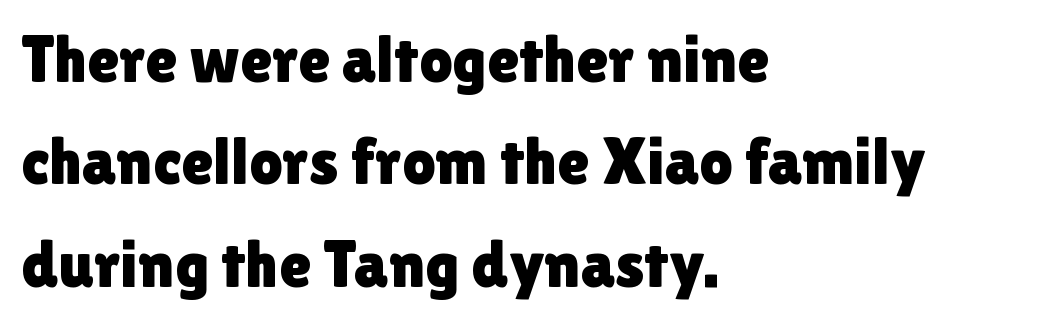
Q: Is the text italic (slanted)? A: No, it is upright.
Q: Is the typeface a serif or a sans-serif typeface? A: Sans-serif.
Q: Is the text underlined? A: No.
Q: How is the paragraph aligned? A: Left-aligned.
Q: Is the spacing between letters normal or unusually wide? A: Normal.
Q: Is the spacing between lines tight, normal or loose? A: Normal.
Q: Width (condensed, normal, or wide)? A: Normal.
Q: x-height? A: Medium.
Q: Monospaced? A: No.
